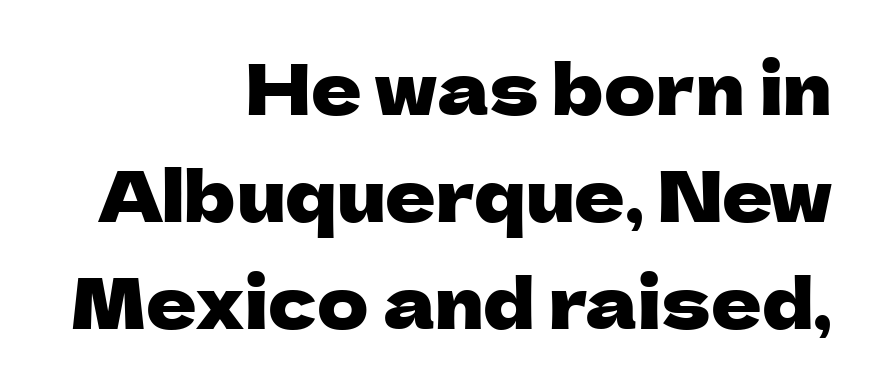
{"serif": "no", "italic": "no", "width": "normal", "stroke_contrast": "low", "x_height": "medium", "monospaced": "no", "underline": "no", "align": "right", "line_spacing": "normal", "line_spacing_ratio": 1.53, "letter_spacing": "normal", "letter_spacing_em": 0.0, "glyph_px": 70}
